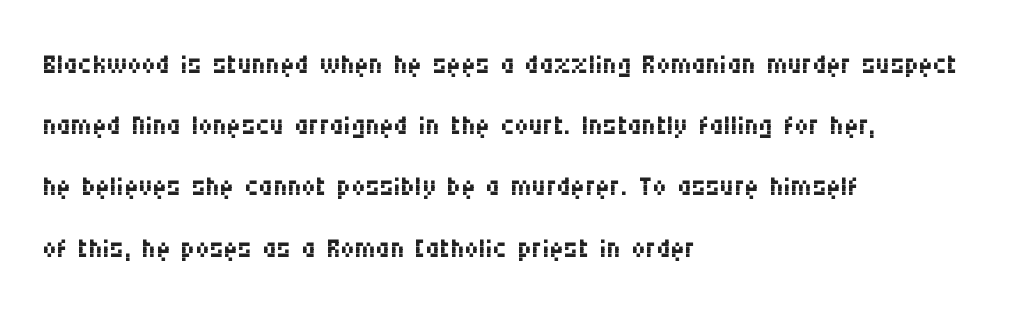
Q: Is the text bold? A: No.
Q: Is the text italic (slanted)? A: No, it is upright.
Q: Is the typeface a serif or a sans-serif typeface? A: Sans-serif.
Q: Is the text underlined? A: No.
Q: How is the paragraph aligned? A: Left-aligned.
Q: Is the spacing between letters normal or unusually wide? A: Normal.
Q: Is the spacing between lines tight, normal or loose? A: Normal.
Q: Width (condensed, normal, or wide)? A: Condensed.
Q: Stroke contrast? A: Medium.
Q: x-height? A: Large.
Q: Monospaced? A: No.
